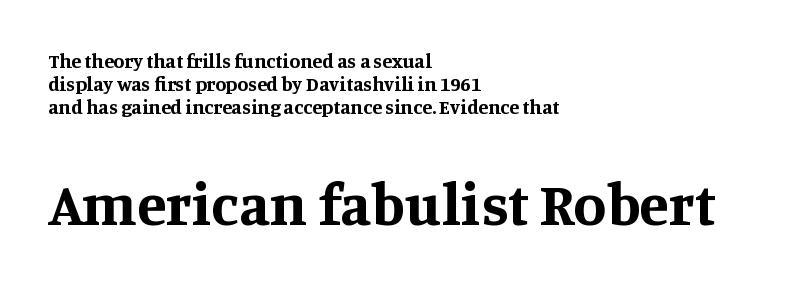
Vertical strokes here are truly vertical. Check under the words: just untouched page. The horizontal fit of the characters is conventional and even. The face used here is proportionally spaced, like ordinary book or web type.
